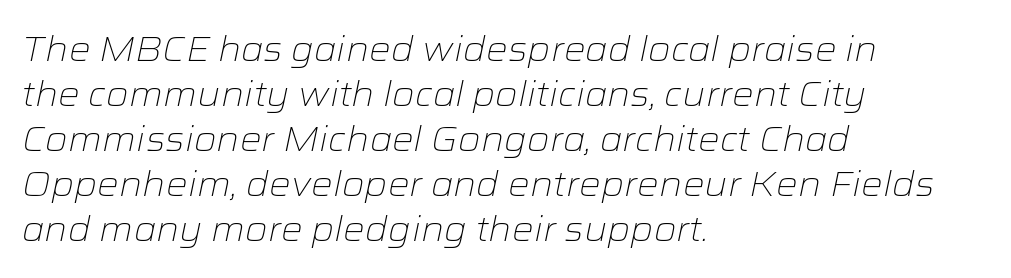
One-word summary of the alignment: left. The face looks like a standard text weight, possibly lighter. Reading down the column, the eye jumps a familiar distance to each next line. The string is rendered with underlining switched off. The letters are slanted; this is an italic face.
